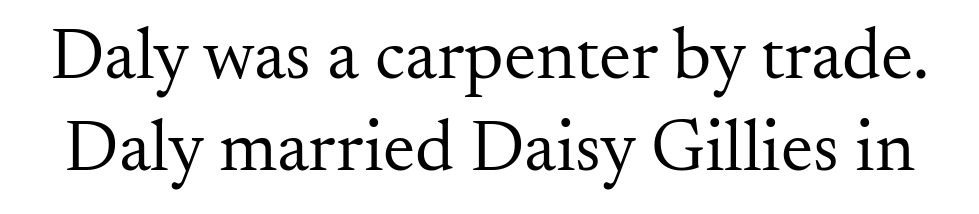
The image shows 73 px regular-weight serif type, upright; set normal line spacing (1.26x), normal letter spacing, not underlined; medium stroke contrast and a small x-height.
